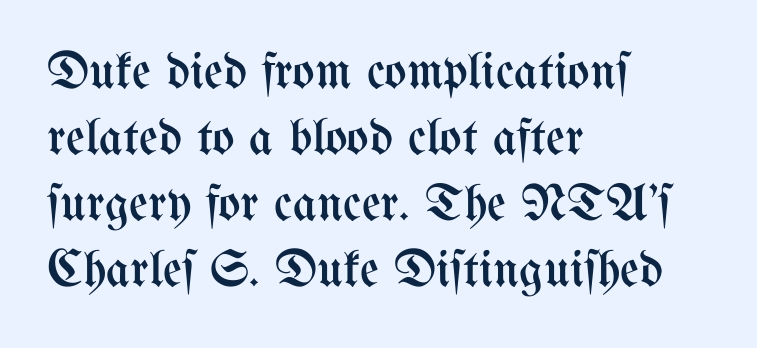
Q: Is the text bold? A: No.
Q: Is the text italic (slanted)? A: No, it is upright.
Q: Is the text underlined? A: No.
Q: How is the paragraph aligned? A: Left-aligned.
Q: Is the spacing between letters normal or unusually wide? A: Normal.
Q: Is the spacing between lines tight, normal or loose? A: Normal.
Q: Width (condensed, normal, or wide)? A: Condensed.
Q: Stroke contrast? A: Medium.
Q: x-height? A: Medium.
Q: Monospaced? A: No.
